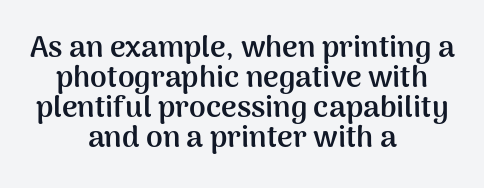
{"serif": "no", "italic": "no", "bold": "yes", "weight": "semibold", "width": "normal", "stroke_contrast": "medium", "x_height": "medium", "monospaced": "no", "underline": "no", "align": "center", "line_spacing": "tight", "line_spacing_ratio": 1.0, "letter_spacing": "normal", "letter_spacing_em": 0.0, "glyph_px": 30}
